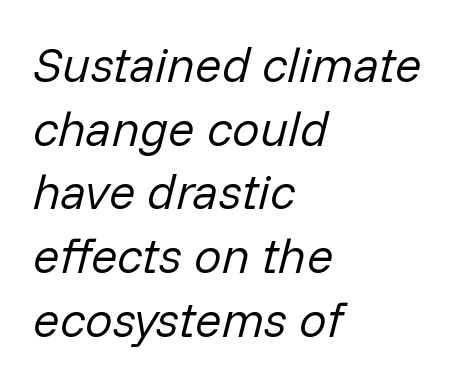
Q: Is the text bold? A: No.
Q: Is the text italic (slanted)? A: Yes, it leans right by about 14 degrees.
Q: Is the text underlined? A: No.
Q: How is the paragraph aligned? A: Left-aligned.
Q: Is the spacing between letters normal or unusually wide? A: Normal.
Q: Is the spacing between lines tight, normal or loose? A: Normal.
Q: Width (condensed, normal, or wide)? A: Normal.
Q: Stroke contrast? A: Low.
Q: x-height? A: Medium.
Q: Monospaced? A: No.
